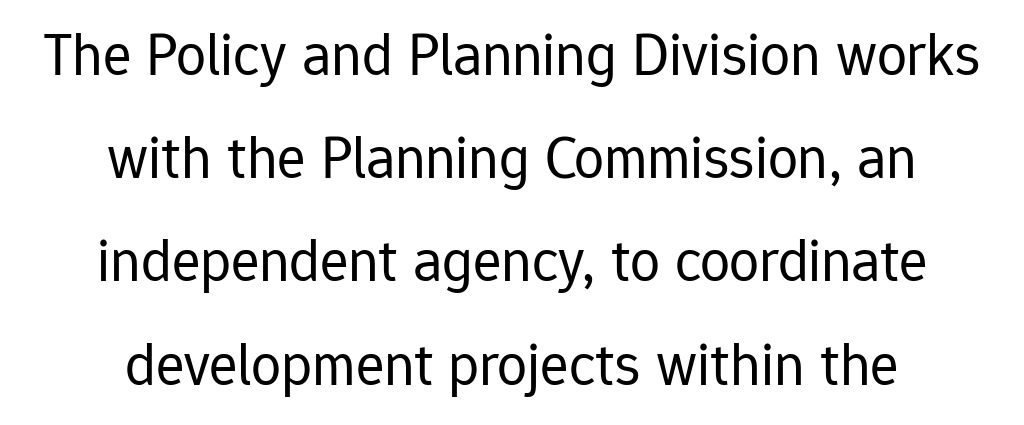
Q: Is the text bold? A: No.
Q: Is the text italic (slanted)? A: No, it is upright.
Q: Is the typeface a serif or a sans-serif typeface? A: Sans-serif.
Q: Is the text underlined? A: No.
Q: How is the paragraph aligned? A: Centered.
Q: Is the spacing between letters normal or unusually wide? A: Normal.
Q: Width (condensed, normal, or wide)? A: Normal.
Q: Stroke contrast? A: Low.
Q: x-height? A: Medium.
Q: Monospaced? A: No.
